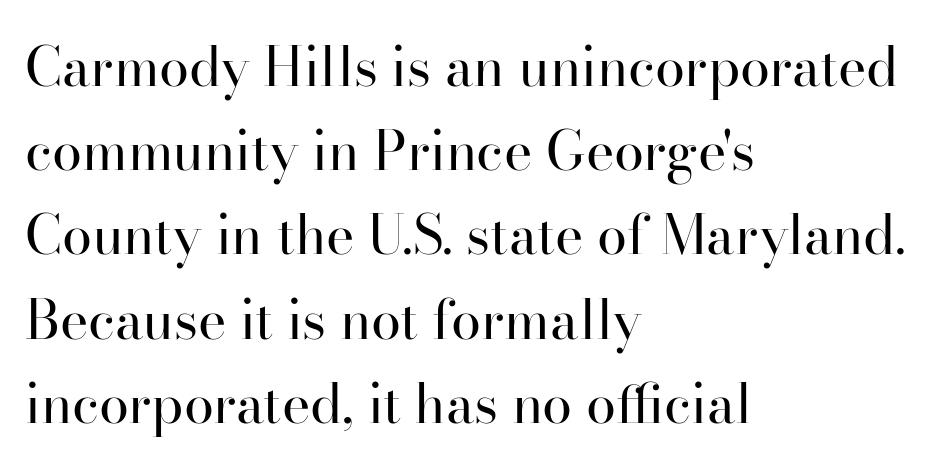
Q: Is the text bold? A: No.
Q: Is the text italic (slanted)? A: No, it is upright.
Q: Is the typeface a serif or a sans-serif typeface? A: Serif.
Q: Is the text underlined? A: No.
Q: How is the paragraph aligned? A: Left-aligned.
Q: Is the spacing between letters normal or unusually wide? A: Normal.
Q: Is the spacing between lines tight, normal or loose? A: Normal.
Q: Width (condensed, normal, or wide)? A: Normal.
Q: Stroke contrast? A: High.
Q: x-height? A: Small.
Q: Monospaced? A: No.
